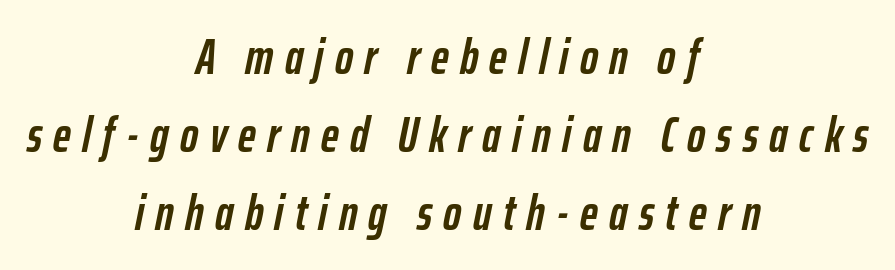
The image shows 49 px semibold, condensed type, italic (leaning right); set centered, normal line spacing (1.59x), unusually wide letter spacing (+0.23 em), not underlined; low stroke contrast and a medium x-height.
